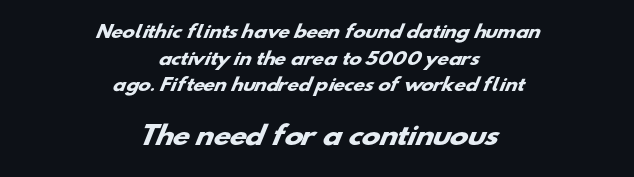
Line spacing here is normal. This layout puts the modest block above and the oversized block below. There is no visible air inserted between adjacent glyphs. Decoration check: the copy has no underline.
